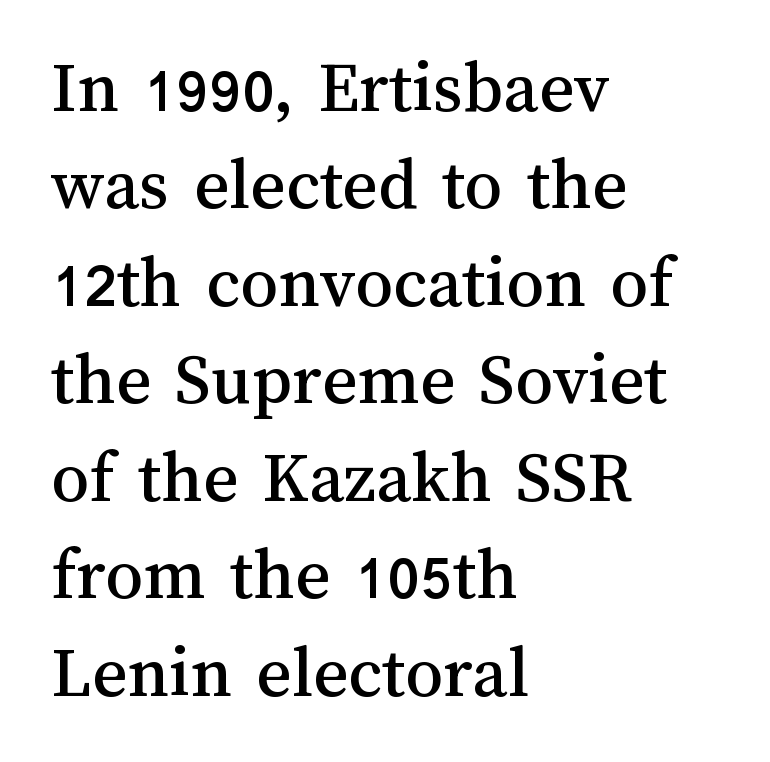
Q: Is the text italic (slanted)? A: No, it is upright.
Q: Is the text underlined? A: No.
Q: How is the paragraph aligned? A: Left-aligned.
Q: Is the spacing between letters normal or unusually wide? A: Normal.
Q: Is the spacing between lines tight, normal or loose? A: Normal.
Q: Width (condensed, normal, or wide)? A: Normal.
Q: Stroke contrast? A: Medium.
Q: x-height? A: Medium.
Q: Monospaced? A: No.
